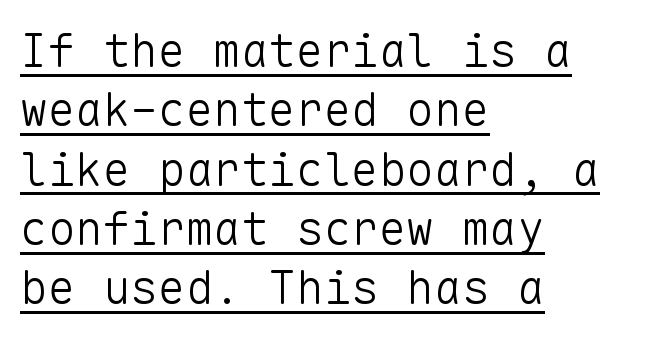
The image shows 46 px light sans-serif type, upright, monospaced; set left-aligned, normal line spacing (1.29x), normal letter spacing, underlined; low stroke contrast and a medium x-height.
